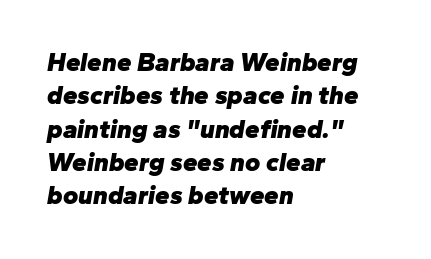
The image shows 26 px bold type, italic (leaning right); set left-aligned, normal line spacing (1.28x), normal letter spacing, not underlined.
